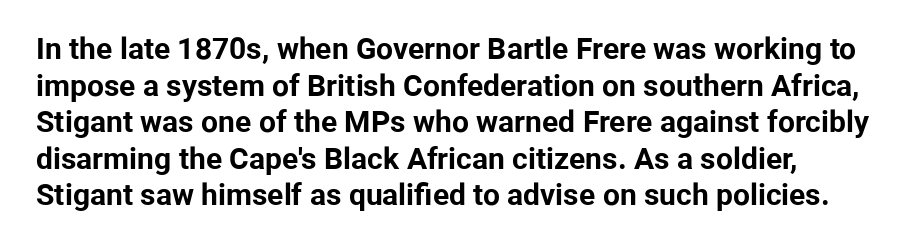
The image shows 30 px bold sans-serif type, upright; set line spacing 1.22x, normal letter spacing, not underlined; low stroke contrast and a medium x-height.
